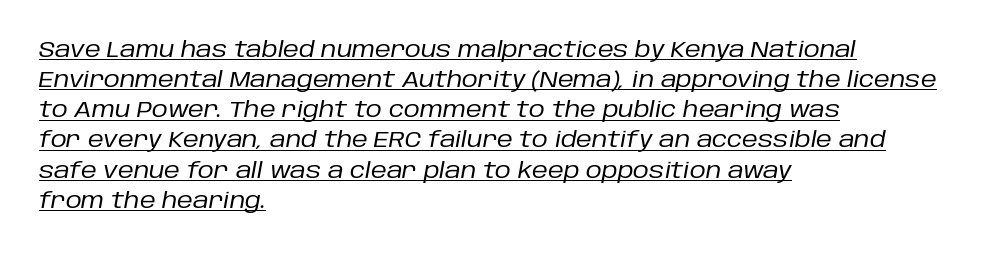
Default kerning and tracking; the words read as compact shapes. Check the space under the baseline: a stroke is drawn there. Short and long lines alike share a common starting point at left. Posture: slanted. Summary of vertical rhythm: regular, with standard interline spacing. Heft: none added — not bold.
